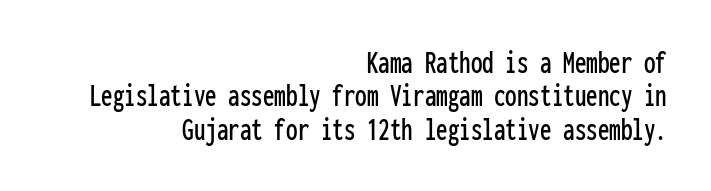
{"serif": "no", "italic": "no", "width": "condensed", "stroke_contrast": "low", "x_height": "medium", "monospaced": "yes", "underline": "no", "align": "right", "line_spacing": "tight", "line_spacing_ratio": 1.01, "letter_spacing": "normal", "letter_spacing_em": 0.0, "glyph_px": 33}
